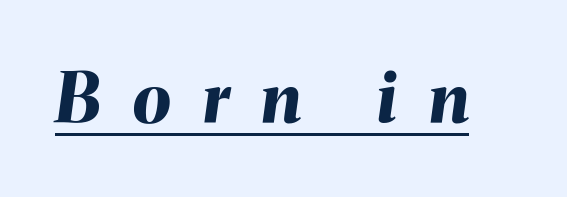
Emphasis by weight is at full strength: bold. The type is letterspaced generously, with wide tracking. The letters advance in unequal steps, a hallmark of proportional type. What decoration does the sample have? An underline. The letters are slanted; this is an italic face.
